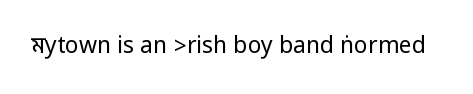
Q: Is the text bold? A: No.
Q: Is the text italic (slanted)? A: No, it is upright.
Q: Is the text underlined? A: No.
Q: Is the spacing between letters normal or unusually wide? A: Normal.
